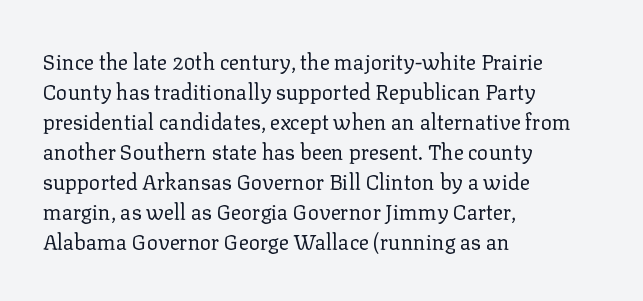
The image shows 21 px text type, upright; set left-aligned, normal line spacing (1.43x), normal letter spacing, not underlined.
